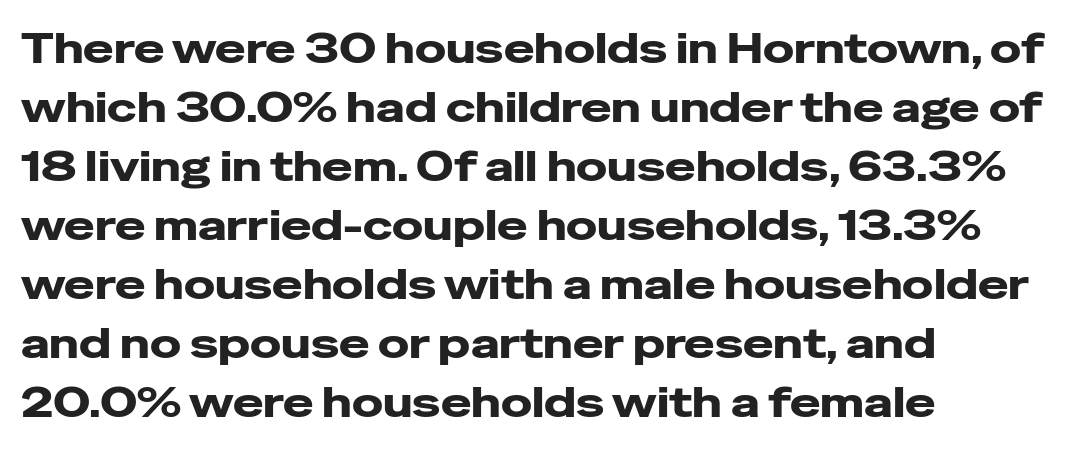
Q: Is the text bold? A: Yes.
Q: Is the text italic (slanted)? A: No, it is upright.
Q: Is the typeface a serif or a sans-serif typeface? A: Sans-serif.
Q: Is the text underlined? A: No.
Q: How is the paragraph aligned? A: Left-aligned.
Q: Is the spacing between letters normal or unusually wide? A: Normal.
Q: Is the spacing between lines tight, normal or loose? A: Normal.
Q: Width (condensed, normal, or wide)? A: Wide.
Q: Stroke contrast? A: Low.
Q: x-height? A: Medium.
Q: Monospaced? A: No.
